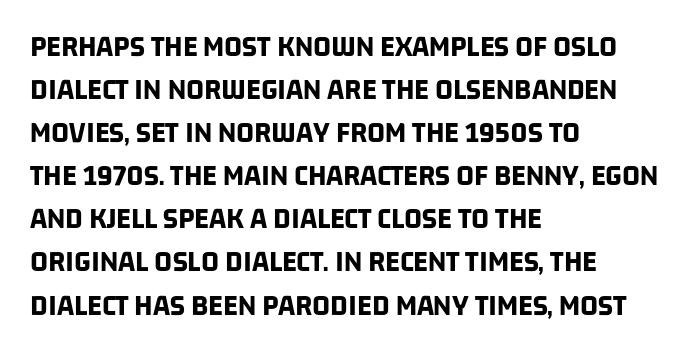
The image shows 31 px bold, condensed sans-serif type; set left-aligned, normal line spacing (1.39x), normal letter spacing, not underlined; low stroke contrast and a large x-height.
